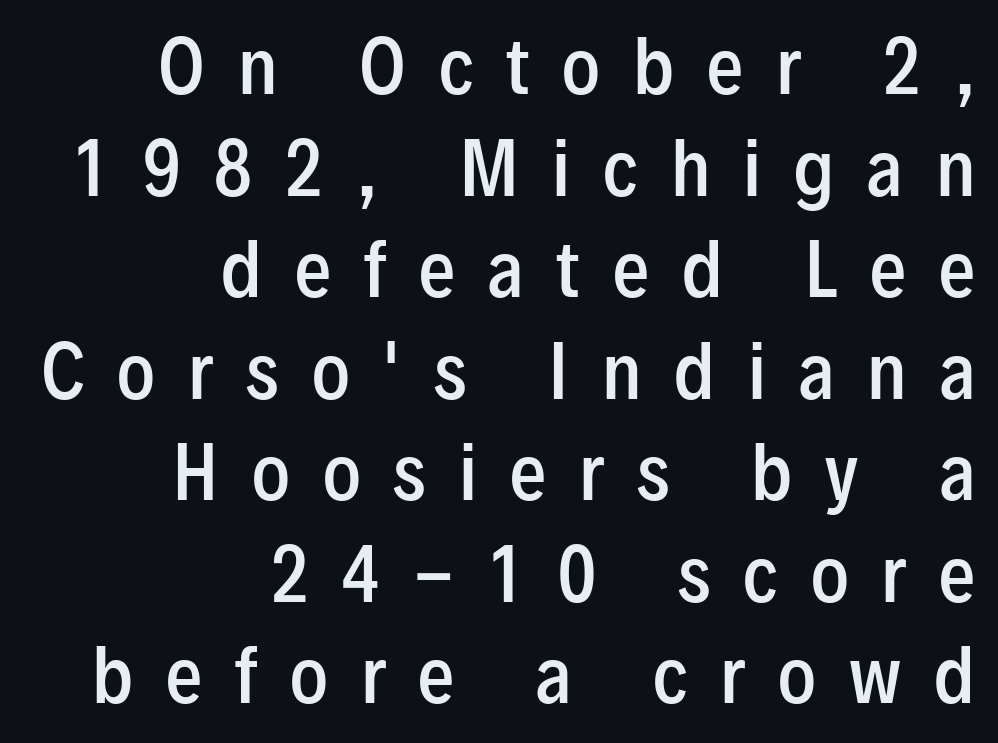
The image shows 72 px semibold, condensed sans-serif type, upright; set right-aligned, normal line spacing (1.41x), unusually wide letter spacing (+0.46 em), not underlined; low stroke contrast and a medium x-height.
